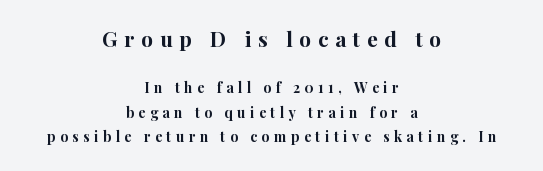
{"italic": "no", "bold": "yes", "underline": "no", "align": "center", "line_spacing_ratio": 1.74, "letter_spacing": "wide", "letter_spacing_em": 0.32, "larger_block": "first", "size_ratio": 1.5, "glyph_px": 21}
